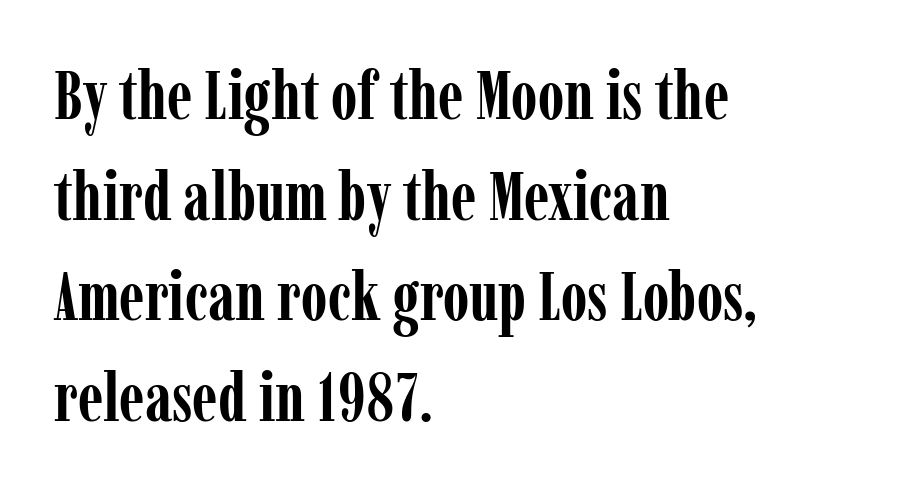
Q: Is the text bold? A: Yes.
Q: Is the text italic (slanted)? A: No, it is upright.
Q: Is the typeface a serif or a sans-serif typeface? A: Serif.
Q: Is the text underlined? A: No.
Q: How is the paragraph aligned? A: Left-aligned.
Q: Is the spacing between letters normal or unusually wide? A: Normal.
Q: Is the spacing between lines tight, normal or loose? A: Normal.
Q: Width (condensed, normal, or wide)? A: Condensed.
Q: Stroke contrast? A: Low.
Q: x-height? A: Medium.
Q: Monospaced? A: No.
